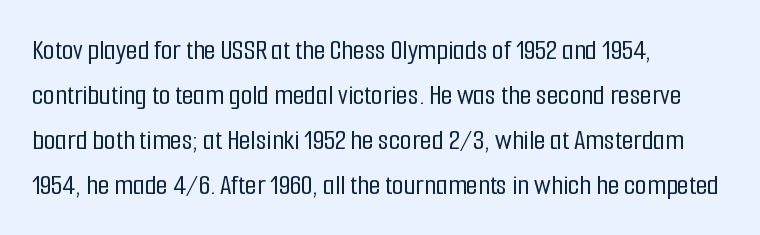
The typesetter chose a ragged-right arrangement here. What kind of face is this? One without serifs — a sans. The type sits square on the baseline with zero lean. Quick note: underline off.
